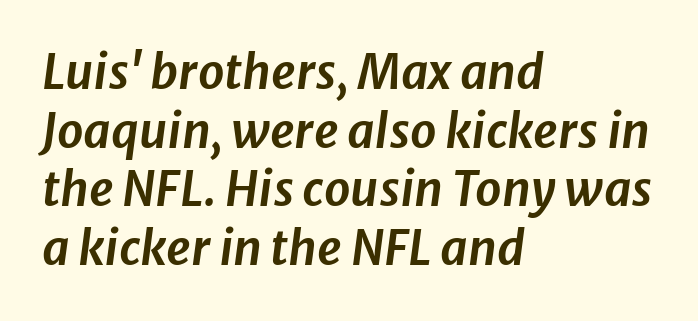
{"italic": "yes", "lean": "right", "slant_degrees": 8, "width": "normal", "stroke_contrast": "low", "x_height": "medium", "monospaced": "no", "underline": "no", "align": "left", "line_spacing": "normal", "line_spacing_ratio": 1.25, "letter_spacing": "normal", "letter_spacing_em": 0.0, "glyph_px": 47}
